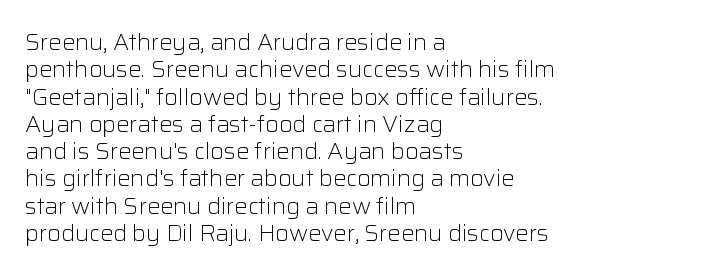
{"italic": "no", "bold": "no", "underline": "no", "align": "left", "line_spacing_ratio": 1.24, "letter_spacing": "normal", "letter_spacing_em": 0.0, "glyph_px": 22}
